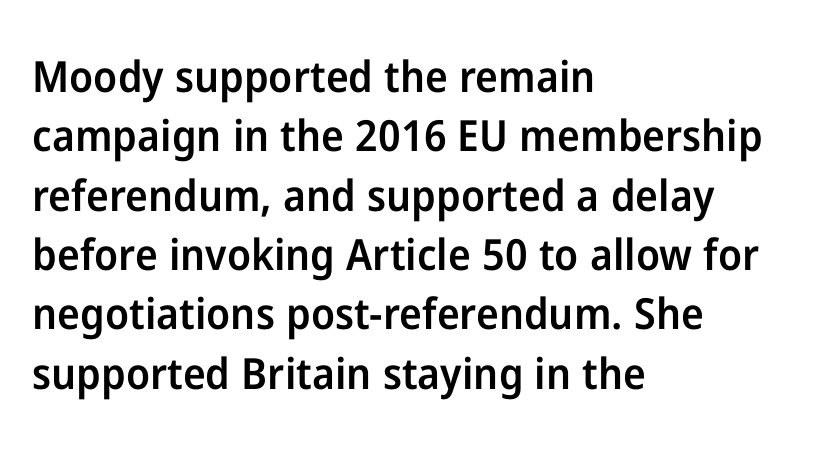
The glyphs have the mass of a demibold cut, below bold. These lines were composed using upright roman letters. Is this a fixed-width face? No — the glyphs have proportional, varying widths. Classification — sans serif. Spacing between characters is what you'd get straight out of the box.
